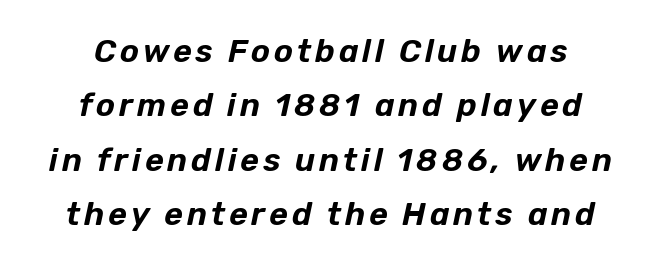
If you measured baseline to baseline, you'd find a middling distance. Note the varied advance widths — an 'i' is clearly narrower than an 'm'. The text block is weighted toward neither margin, spreading evenly from the middle. Check the space under the baseline: it is left empty.
